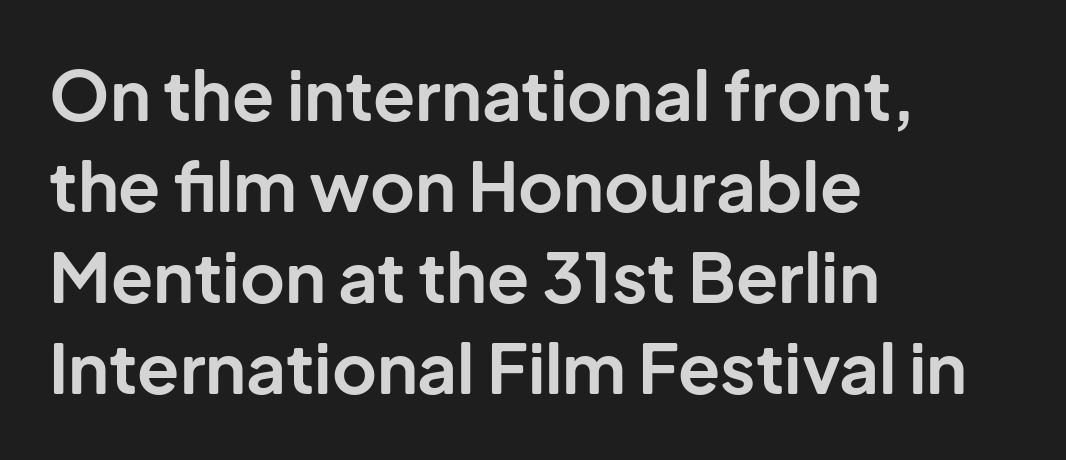
{"serif": "no", "italic": "no", "bold": "yes", "weight": "bold", "width": "normal", "stroke_contrast": "low", "x_height": "medium", "monospaced": "no", "underline": "no", "align": "left", "line_spacing": "normal", "line_spacing_ratio": 1.32, "letter_spacing": "normal", "letter_spacing_em": 0.0, "glyph_px": 69}
